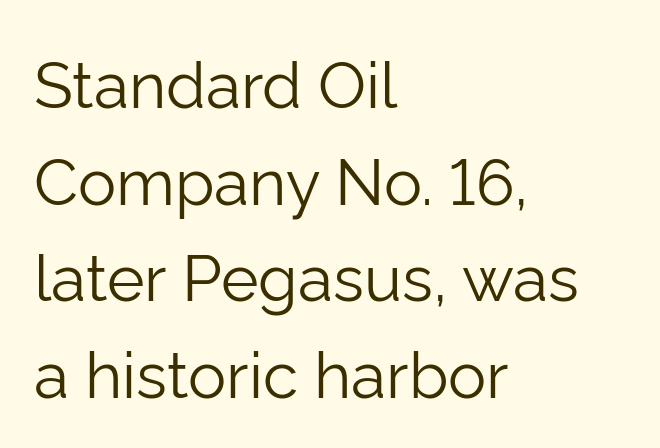
The image shows 64 px light sans-serif type, upright; set left-aligned, normal line spacing (1.51x), normal letter spacing, not underlined; low stroke contrast and a medium x-height.
